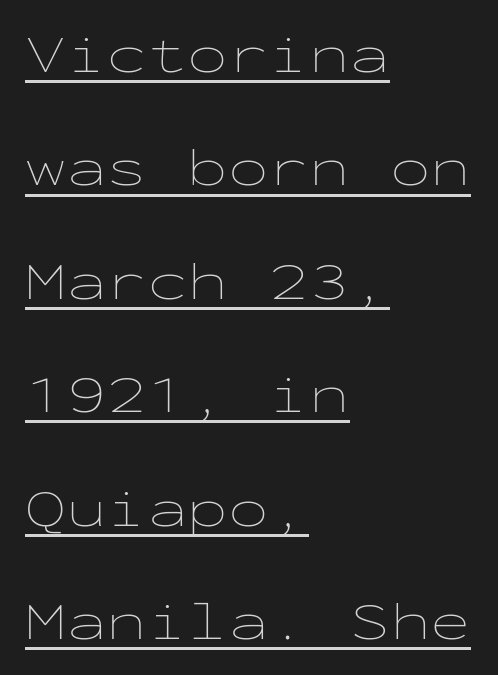
Q: Is the text bold? A: No.
Q: Is the text italic (slanted)? A: No, it is upright.
Q: Is the text underlined? A: Yes.
Q: How is the paragraph aligned? A: Left-aligned.
Q: Is the spacing between letters normal or unusually wide? A: Normal.
Q: Is the spacing between lines tight, normal or loose? A: Loose.
Q: Width (condensed, normal, or wide)? A: Wide.
Q: Stroke contrast? A: Low.
Q: x-height? A: Medium.
Q: Monospaced? A: Yes.
